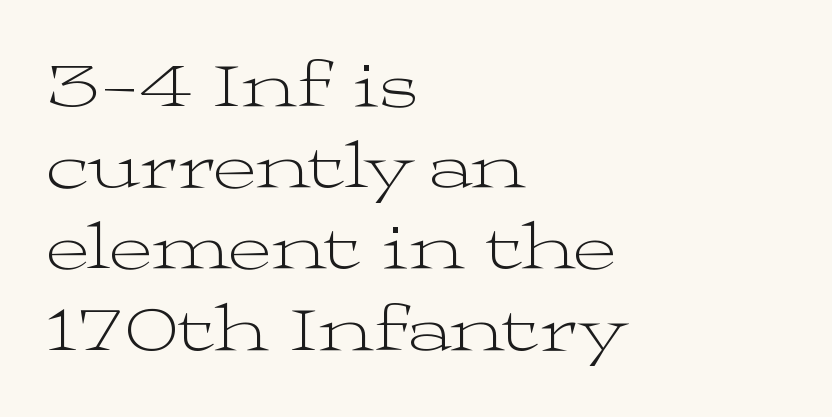
The image shows 66 px light, wide serif type, upright; set left-aligned, line spacing 1.23x, normal letter spacing, not underlined; medium stroke contrast and a medium x-height.
